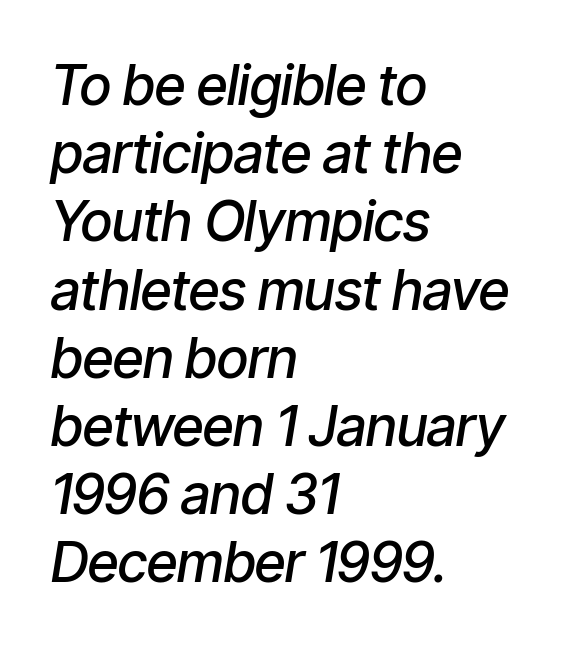
The face used here is a semibold: visibly heavier than regular, lighter than bold. These lines keep a tight, regular rhythm from letter to letter. The baseline area is clear. An italicized treatment has been applied to the whole sample. This sample has the flowing, uneven cadence of proportional lettering.
